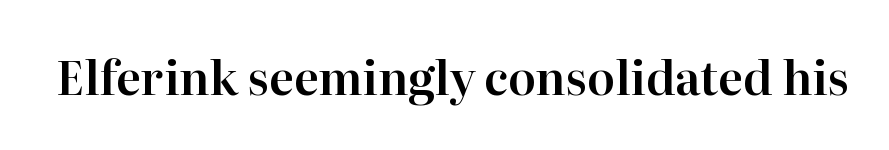
{"serif": "yes", "italic": "no", "width": "normal", "stroke_contrast": "high", "x_height": "medium", "monospaced": "no", "underline": "no", "letter_spacing": "normal", "letter_spacing_em": 0.0, "glyph_px": 46}
